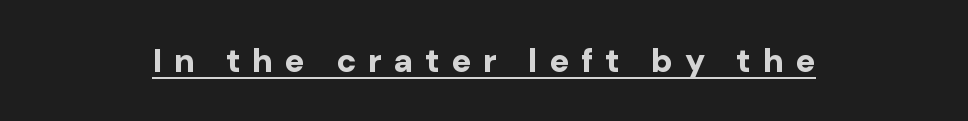
The image shows 33 px bold sans-serif type, upright; set centered, unusually wide letter spacing (+0.36 em), underlined; low stroke contrast and a medium x-height.
